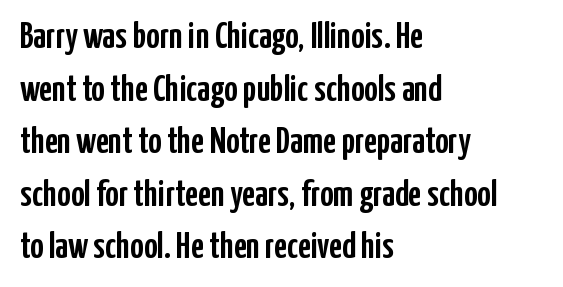
{"serif": "no", "italic": "no", "width": "condensed", "stroke_contrast": "low", "x_height": "medium", "monospaced": "no", "underline": "no", "align": "left", "line_spacing": "normal", "line_spacing_ratio": 1.42, "letter_spacing": "normal", "letter_spacing_em": 0.0, "glyph_px": 37}
